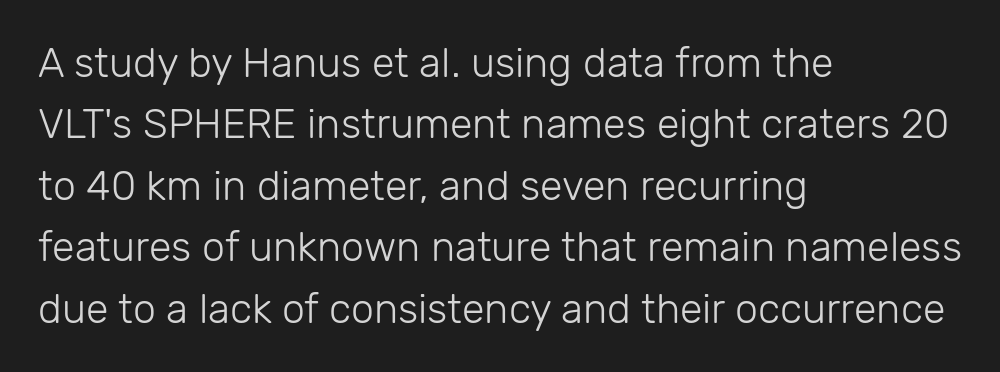
Q: Is the text bold? A: No.
Q: Is the text italic (slanted)? A: No, it is upright.
Q: Is the typeface a serif or a sans-serif typeface? A: Sans-serif.
Q: Is the text underlined? A: No.
Q: How is the paragraph aligned? A: Left-aligned.
Q: Is the spacing between letters normal or unusually wide? A: Normal.
Q: Is the spacing between lines tight, normal or loose? A: Normal.
Q: Width (condensed, normal, or wide)? A: Normal.
Q: Stroke contrast? A: Low.
Q: x-height? A: Medium.
Q: Monospaced? A: No.
